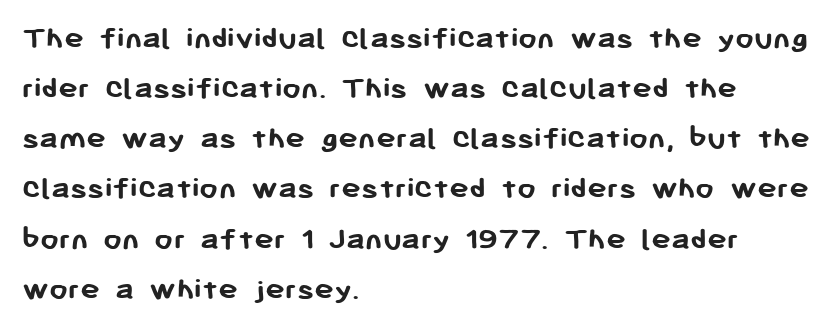
{"serif": "no", "italic": "no", "bold": "yes", "weight": "semibold", "width": "normal", "stroke_contrast": "low", "x_height": "medium", "monospaced": "no", "underline": "no", "align": "left", "line_spacing": "normal", "line_spacing_ratio": 1.52, "letter_spacing": "normal", "letter_spacing_em": 0.0, "glyph_px": 33}
